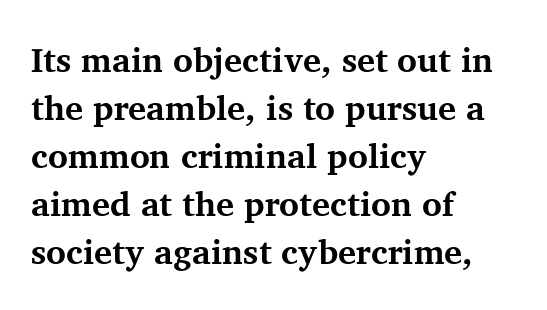
Q: Is the text bold? A: Yes.
Q: Is the text italic (slanted)? A: No, it is upright.
Q: Is the typeface a serif or a sans-serif typeface? A: Serif.
Q: Is the text underlined? A: No.
Q: How is the paragraph aligned? A: Left-aligned.
Q: Is the spacing between letters normal or unusually wide? A: Normal.
Q: Is the spacing between lines tight, normal or loose? A: Normal.
Q: Width (condensed, normal, or wide)? A: Normal.
Q: Stroke contrast? A: Medium.
Q: x-height? A: Medium.
Q: Monospaced? A: No.
